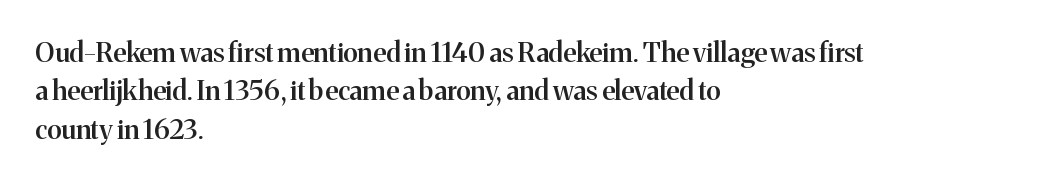
{"italic": "no", "bold": "semi", "underline": "no", "align": "left", "line_spacing": "normal", "line_spacing_ratio": 1.42, "letter_spacing": "normal", "letter_spacing_em": 0.0, "glyph_px": 27}
